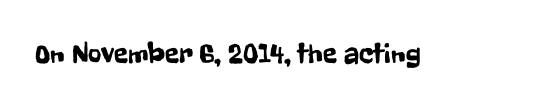
Q: Is the text italic (slanted)? A: No, it is upright.
Q: Is the typeface a serif or a sans-serif typeface? A: Sans-serif.
Q: Is the text underlined? A: No.
Q: Is the spacing between letters normal or unusually wide? A: Normal.
Q: Width (condensed, normal, or wide)? A: Condensed.
Q: Stroke contrast? A: Low.
Q: x-height? A: Medium.
Q: Monospaced? A: No.
